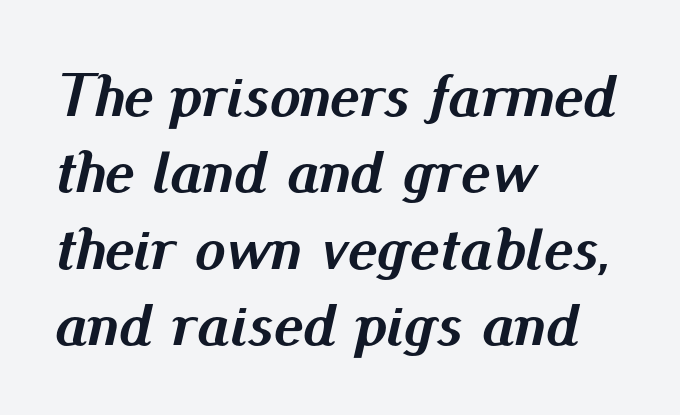
The image shows 62 px semibold type, italic (leaning right); set left-aligned, line spacing 1.23x, normal letter spacing, not underlined; medium stroke contrast and a small x-height.
